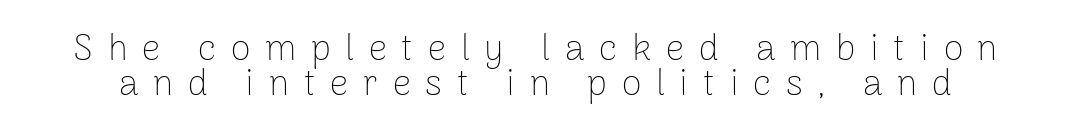
A typesetter would call this heavily tracked-out type. Grotesque or geometric, the face here clearly has no serifs. The face looks like a standard text weight, possibly lighter. Is this a fixed-width face? No — the glyphs have proportional, varying widths.
